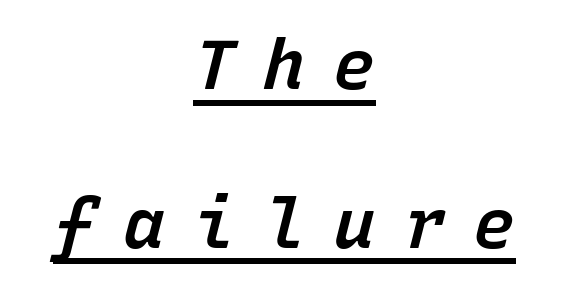
{"italic": "yes", "lean": "right", "slant_degrees": 15, "bold": "semi", "weight": "semibold", "width": "normal", "stroke_contrast": "low", "x_height": "medium", "monospaced": "yes", "underline": "yes", "align": "center", "line_spacing": "loose", "line_spacing_ratio": 2.27, "letter_spacing": "wide", "letter_spacing_em": 0.4, "glyph_px": 70}
